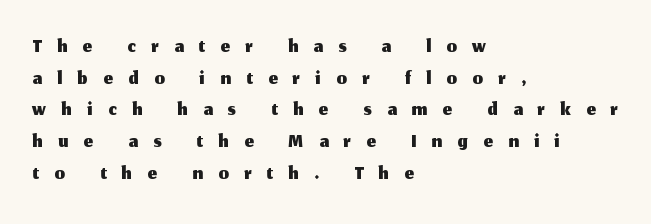
A roman cut, with each character standing at attention. This rendering features lettering with no underline. Note the varied advance widths — an 'i' is clearly narrower than an 'm'. Is this a sans? Yes — the strokes have no serifs.
